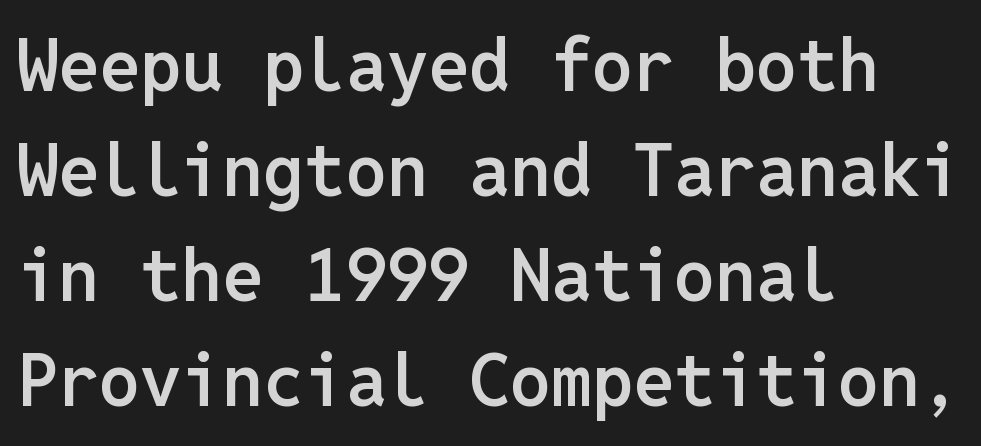
{"serif": "no", "italic": "no", "bold": "semi", "weight": "semibold", "width": "normal", "stroke_contrast": "low", "x_height": "medium", "monospaced": "yes", "underline": "no", "align": "left", "line_spacing": "normal", "line_spacing_ratio": 1.44, "letter_spacing": "normal", "letter_spacing_em": 0.0, "glyph_px": 73}
